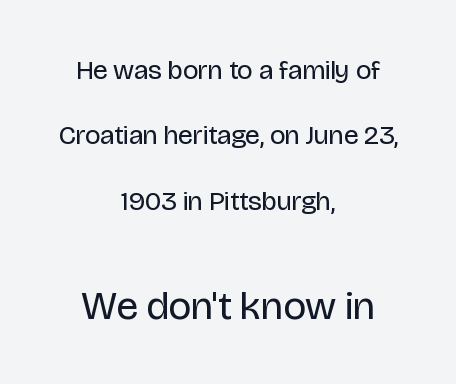
The image shows 40 px regular-weight sans-serif type, upright; set centered, loose line spacing (2.42x), normal letter spacing, not underlined; the second (bottom) block is 1.48x larger; low stroke contrast and a large x-height.
